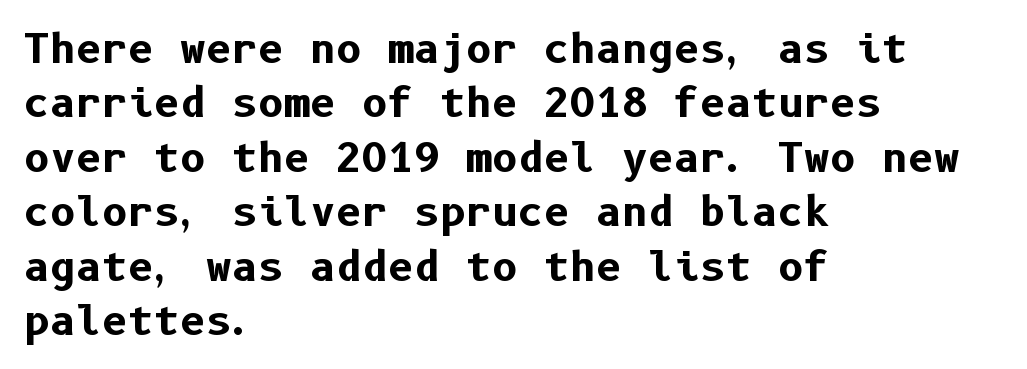
The image shows 40 px bold sans-serif type, upright; set left-aligned, normal line spacing (1.36x), normal letter spacing, not underlined; low stroke contrast and a medium x-height.
